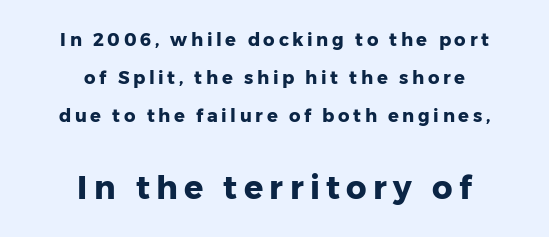
Q: Is the text bold? A: Yes.
Q: Is the text italic (slanted)? A: No, it is upright.
Q: Is the typeface a serif or a sans-serif typeface? A: Sans-serif.
Q: Is the text underlined? A: No.
Q: How is the paragraph aligned? A: Centered.
Q: Is the spacing between letters normal or unusually wide? A: Unusually wide.
Q: Is the spacing between lines tight, normal or loose? A: Loose.
Q: Which block of text is set in a larger size, the first (top) or the second (bottom)? A: The second (bottom) one.
Q: Width (condensed, normal, or wide)? A: Normal.
Q: Stroke contrast? A: Low.
Q: x-height? A: Medium.
Q: Monospaced? A: No.
